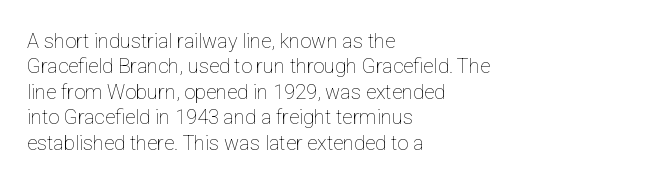
Q: Is the text bold? A: No.
Q: Is the text italic (slanted)? A: No, it is upright.
Q: Is the text underlined? A: No.
Q: How is the paragraph aligned? A: Left-aligned.
Q: Is the spacing between letters normal or unusually wide? A: Normal.
Q: Is the spacing between lines tight, normal or loose? A: Normal.
